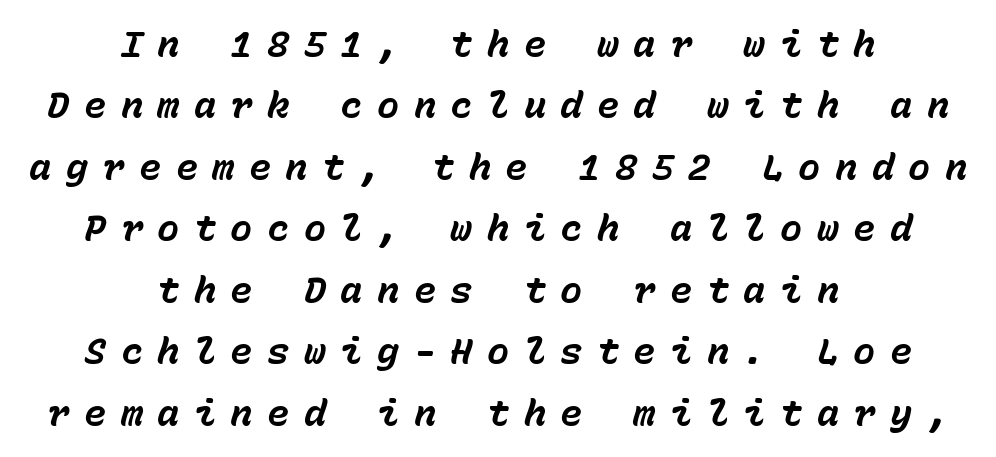
The image shows 37 px bold type, italic (leaning right), monospaced; set centered, normal line spacing (1.66x), unusually wide letter spacing (+0.39 em), not underlined; low stroke contrast and a medium x-height.
